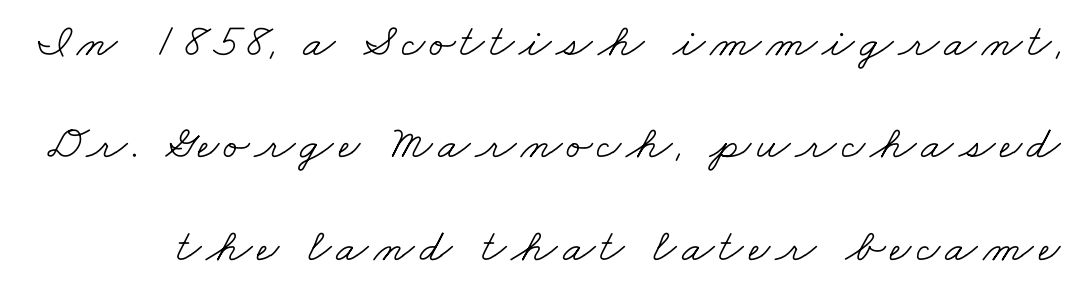
{"serif": "yes", "bold": "no", "weight": "light", "width": "wide", "stroke_contrast": "low", "x_height": "small", "monospaced": "no", "underline": "no", "line_spacing": "loose", "line_spacing_ratio": 2.18, "glyph_px": 47}
